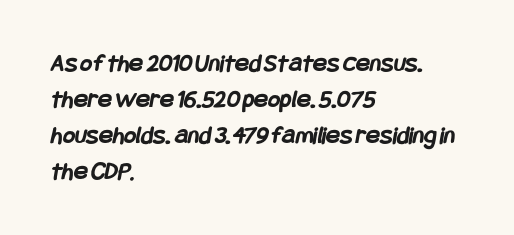
A dark, heavy texture on the line: the type is bold. One glance says typical: line gaps are just what's usual. The space directly below the letters is spotless. Line beginnings align vertically; line endings do not.
